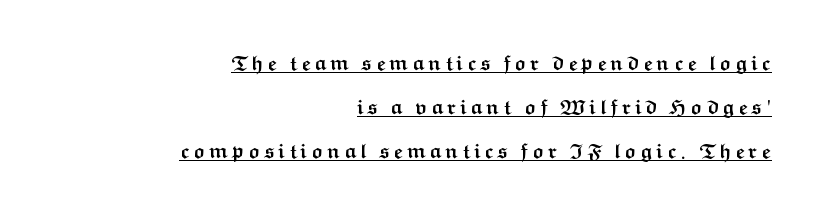
The space between consecutive lines is lavish. Notice how a bar underscores the lettering throughout. If you drew a ruler down the right edge, every line would touch it. Caption: bold face, heavy strokes. Vertical strokes here are truly vertical.
